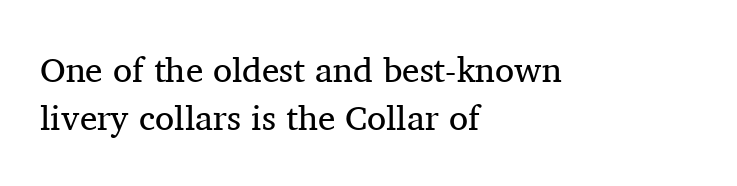
The image shows 35 px regular-weight serif type, upright; set left-aligned, normal line spacing (1.36x), normal letter spacing, not underlined; medium stroke contrast and a medium x-height.
